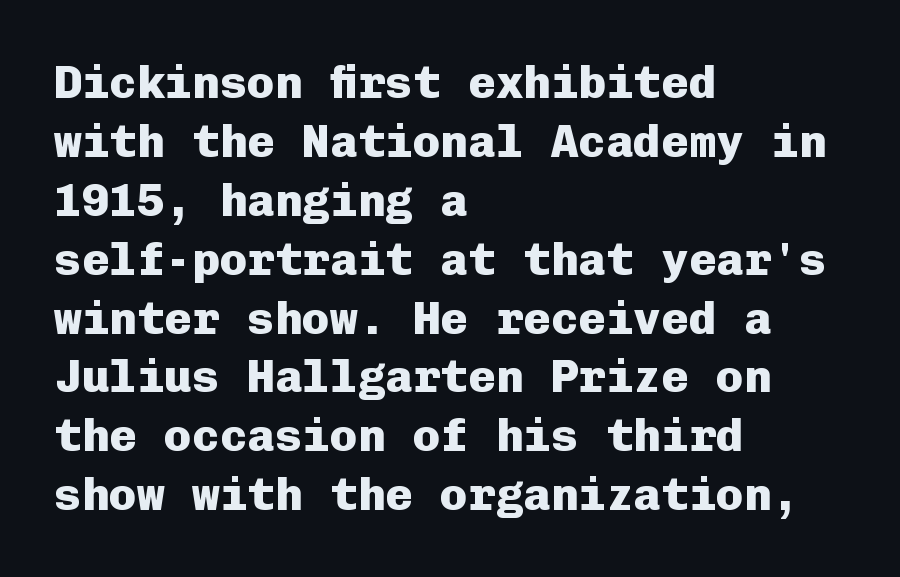
The rag falls on the right side of this text block. The passage shown is emphatically bold. This is the regular roman posture of the typeface. Characters follow at the spacing the type designer built in. A sans-serif font was chosen for this passage.
